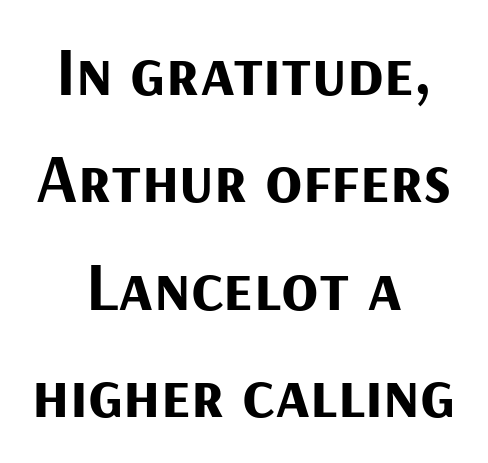
The image shows 68 px bold sans-serif type, upright; set centered, normal line spacing (1.58x), normal letter spacing, not underlined; medium stroke contrast and a medium x-height.
